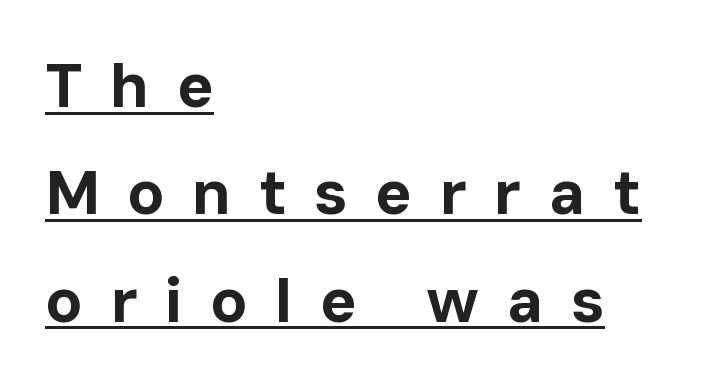
The image shows 62 px bold sans-serif type, upright; set left-aligned, line spacing 1.73x, unusually wide letter spacing (+0.44 em), underlined; low stroke contrast and a medium x-height.
